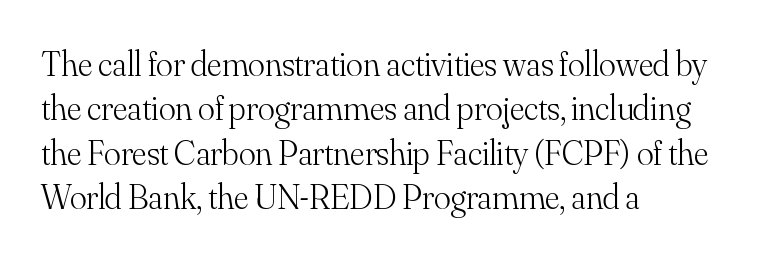
In CSS terms this would be text-align: left. Nope, not italic — everything's standing straight. Observe the ordinary spacing: letters are neighbours, not strangers. Only glyphs here, with clear space below each row.
